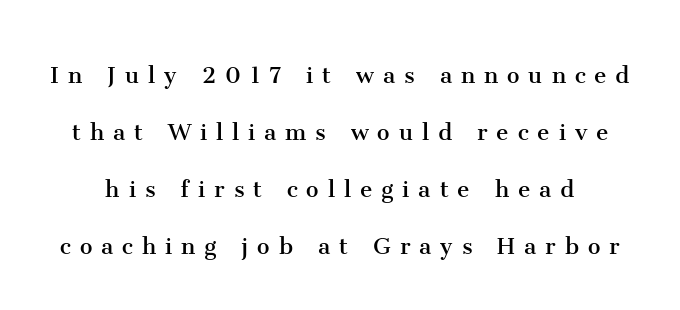
{"serif": "yes", "italic": "no", "bold": "no", "weight": "regular", "width": "normal", "stroke_contrast": "medium", "x_height": "medium", "monospaced": "no", "underline": "no", "line_spacing": "loose", "line_spacing_ratio": 2.04, "letter_spacing": "wide", "letter_spacing_em": 0.32, "glyph_px": 28}
